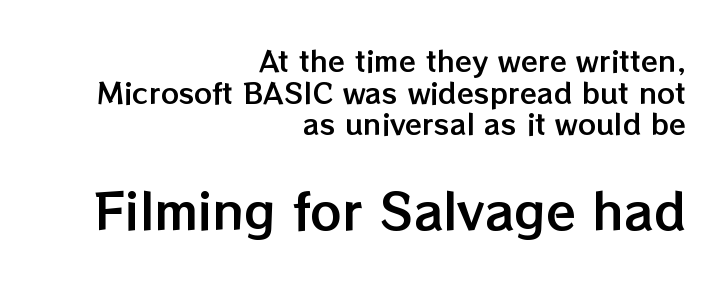
{"italic": "no", "width": "normal", "stroke_contrast": "low", "x_height": "medium", "monospaced": "no", "underline": "no", "align": "right", "line_spacing": "tight", "line_spacing_ratio": 1.13, "letter_spacing": "normal", "letter_spacing_em": 0.0, "larger_block": "second", "size_ratio": 1.75, "glyph_px": 49}
